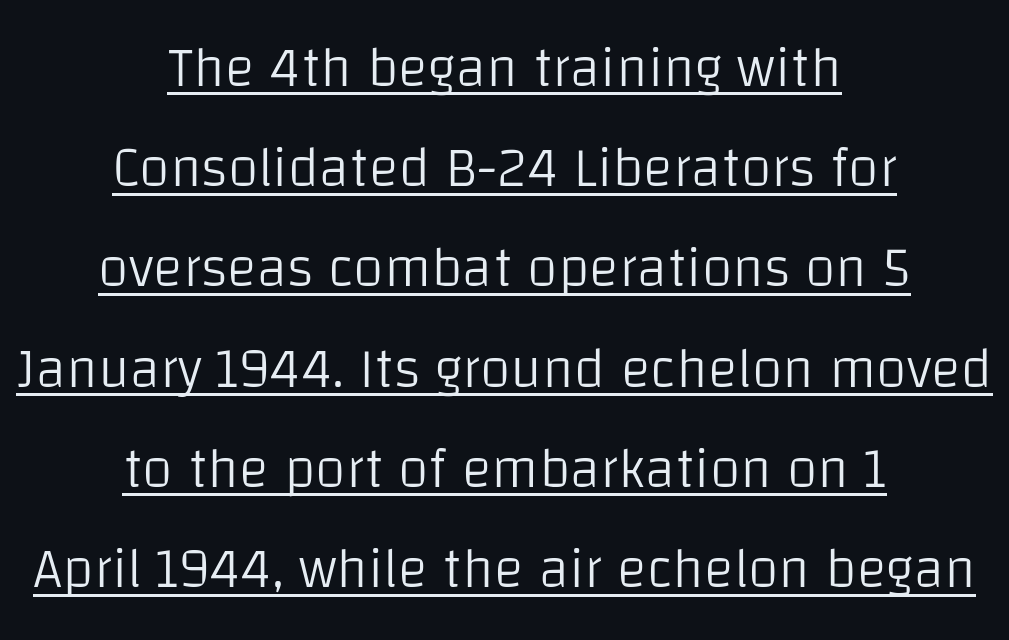
Serif or sans? Sans — the stroke terminals are bare. Stroke mass is kept to a normal reading level or below. Horizontal alignment here is central, giving a formal, balanced look. Character widths vary here, with narrow letters taking less room than wide ones. Underlined type. Observe the ordinary spacing: letters are neighbours, not strangers.
